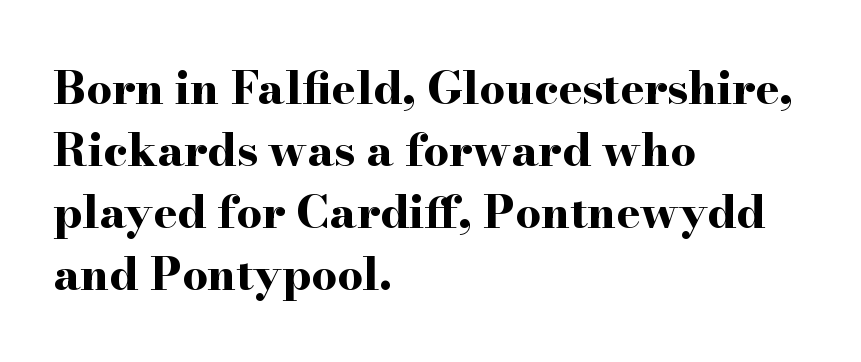
{"serif": "yes", "italic": "no", "bold": "yes", "weight": "bold", "width": "wide", "stroke_contrast": "high", "x_height": "small", "monospaced": "no", "underline": "no", "align": "left", "line_spacing": "normal", "line_spacing_ratio": 1.38, "letter_spacing": "normal", "letter_spacing_em": 0.0, "glyph_px": 45}
